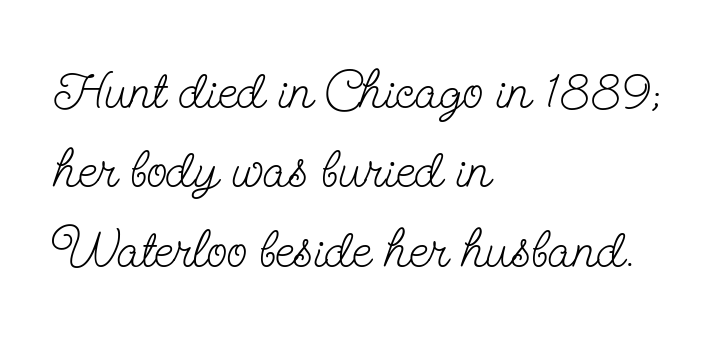
{"serif": "yes", "bold": "no", "weight": "light", "width": "condensed", "stroke_contrast": "low", "x_height": "small", "monospaced": "no", "underline": "no", "align": "left", "line_spacing": "normal", "line_spacing_ratio": 1.47, "letter_spacing": "normal", "letter_spacing_em": 0.0, "glyph_px": 54}
